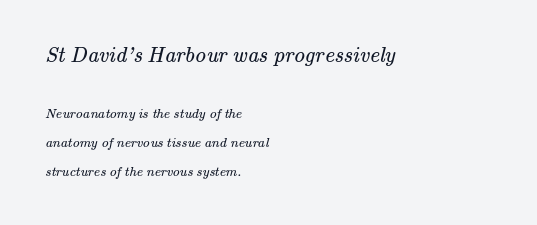
The ragged edge is on the right, which tells us the setting is flush left. The weight tops out at a normal text grade. The block of text is sparse from top to bottom, with ample space between rows. Type without underlining. Is the lower block the larger one? No — the upper block carries the bigger type. Compared with typical body copy, the letter spacing here is the same.
